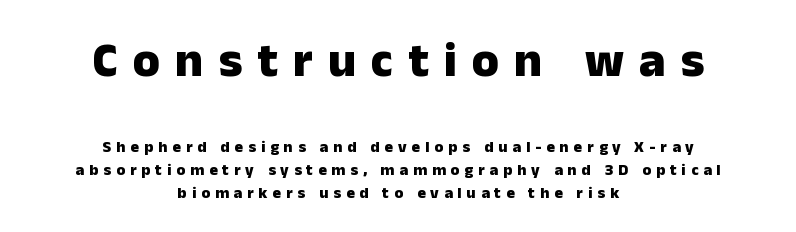
The image shows 49 px heavy sans-serif type, upright; set centered, normal line spacing (1.43x), unusually wide letter spacing (+0.31 em), not underlined; the first (top) block is 3.06x larger; low stroke contrast and a medium x-height.
